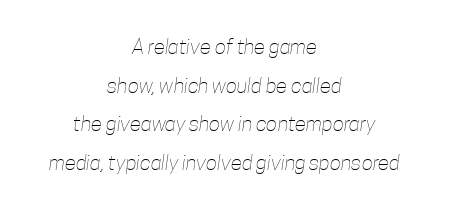
The image shows 21 px text type; set centered, line spacing 1.84x, normal letter spacing, not underlined.
